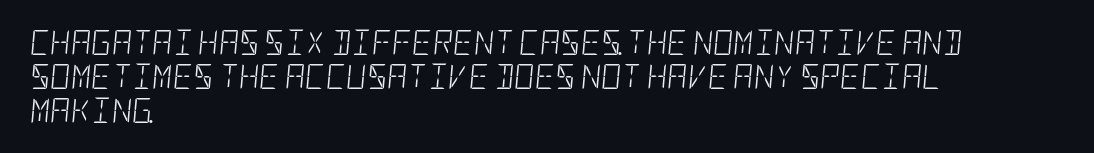
The image shows 25 px text type, italic (leaning right); set left-aligned, normal line spacing (1.36x), normal letter spacing, not underlined.
